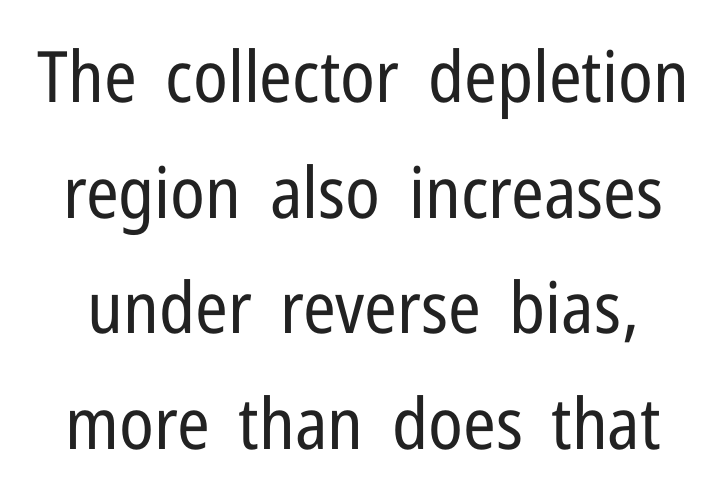
Q: Is the text bold? A: No.
Q: Is the text italic (slanted)? A: No, it is upright.
Q: Is the typeface a serif or a sans-serif typeface? A: Sans-serif.
Q: Is the text underlined? A: No.
Q: Is the spacing between letters normal or unusually wide? A: Normal.
Q: Is the spacing between lines tight, normal or loose? A: Normal.
Q: Width (condensed, normal, or wide)? A: Condensed.
Q: Stroke contrast? A: Low.
Q: x-height? A: Medium.
Q: Monospaced? A: No.
